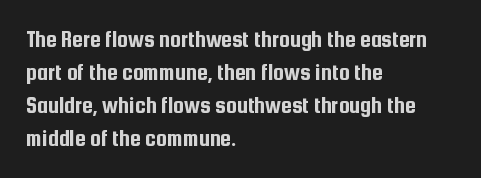
The lines are quadded left. Does extra space separate the letters? No, they use regular spacing. Tall strokes in this sample are plumb rather than angled. Notice how descenders clear the ascenders below comfortably — that's standard leading. This rendering features lettering with no underline.
